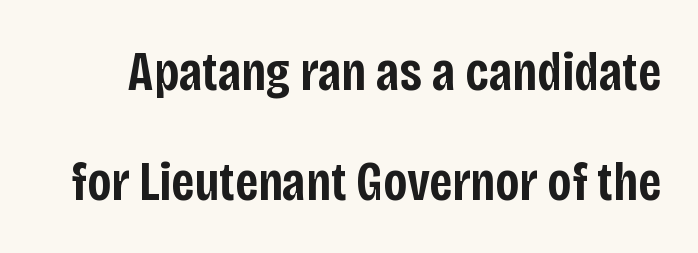
Q: Is the text bold? A: Semi-bold.
Q: Is the text italic (slanted)? A: No, it is upright.
Q: Is the typeface a serif or a sans-serif typeface? A: Sans-serif.
Q: Is the text underlined? A: No.
Q: Is the spacing between letters normal or unusually wide? A: Normal.
Q: Is the spacing between lines tight, normal or loose? A: Loose.
Q: Width (condensed, normal, or wide)? A: Condensed.
Q: Stroke contrast? A: Low.
Q: x-height? A: Large.
Q: Monospaced? A: No.
